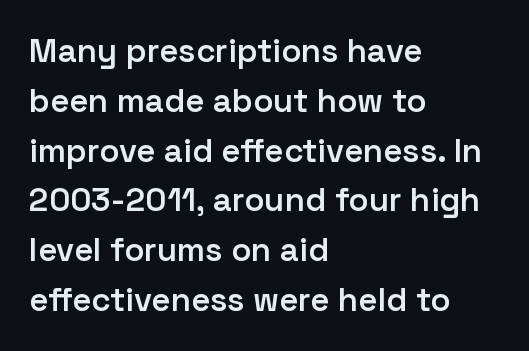
The image shows 33 px semibold sans-serif type, upright; set left-aligned, normal line spacing (1.51x), normal letter spacing, not underlined; low stroke contrast and a medium x-height.
